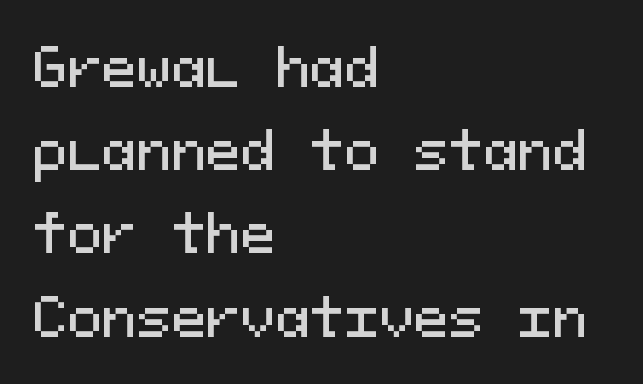
The image shows 52 px sans-serif type, upright, monospaced; set left-aligned, normal line spacing (1.6x), normal letter spacing, not underlined; medium stroke contrast and a medium x-height.
